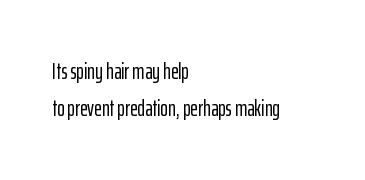
The image shows 23 px text type, upright; set left-aligned, normal line spacing (1.61x), normal letter spacing, not underlined.
